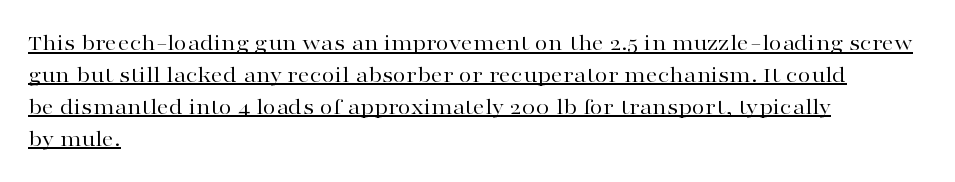
The image shows 24 px text type, upright; set left-aligned, normal line spacing (1.33x), normal letter spacing, underlined.
